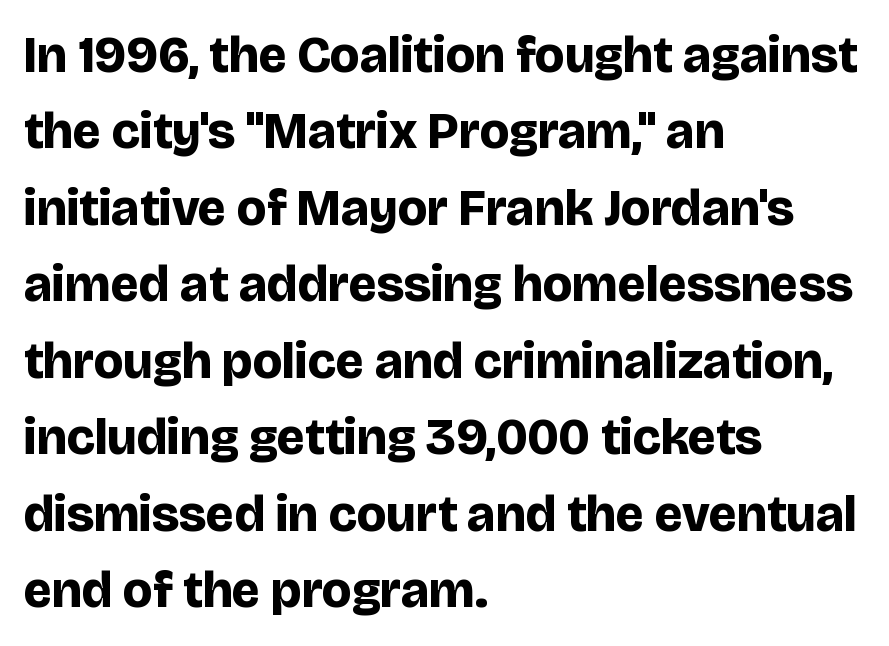
The image shows 51 px bold sans-serif type, upright; set left-aligned, normal line spacing (1.5x), normal letter spacing, not underlined; low stroke contrast and a large x-height.
